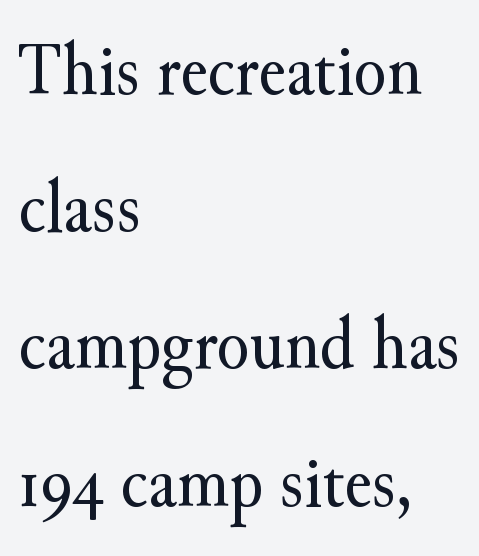
{"serif": "yes", "italic": "no", "bold": "no", "weight": "regular", "width": "normal", "stroke_contrast": "medium", "x_height": "small", "monospaced": "no", "underline": "no", "align": "left", "line_spacing_ratio": 1.83, "letter_spacing": "normal", "letter_spacing_em": 0.0, "glyph_px": 75}
